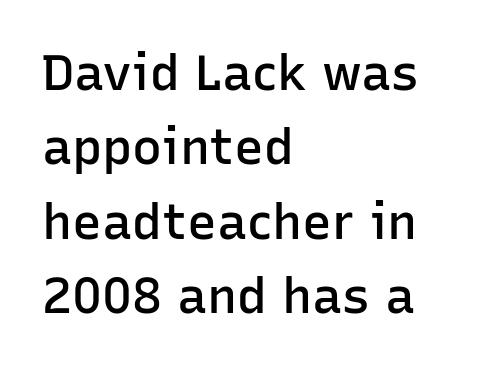
Q: Is the text bold? A: Semi-bold.
Q: Is the text italic (slanted)? A: No, it is upright.
Q: Is the typeface a serif or a sans-serif typeface? A: Sans-serif.
Q: Is the text underlined? A: No.
Q: How is the paragraph aligned? A: Left-aligned.
Q: Is the spacing between letters normal or unusually wide? A: Normal.
Q: Is the spacing between lines tight, normal or loose? A: Normal.
Q: Width (condensed, normal, or wide)? A: Normal.
Q: Stroke contrast? A: Low.
Q: x-height? A: Medium.
Q: Monospaced? A: No.
